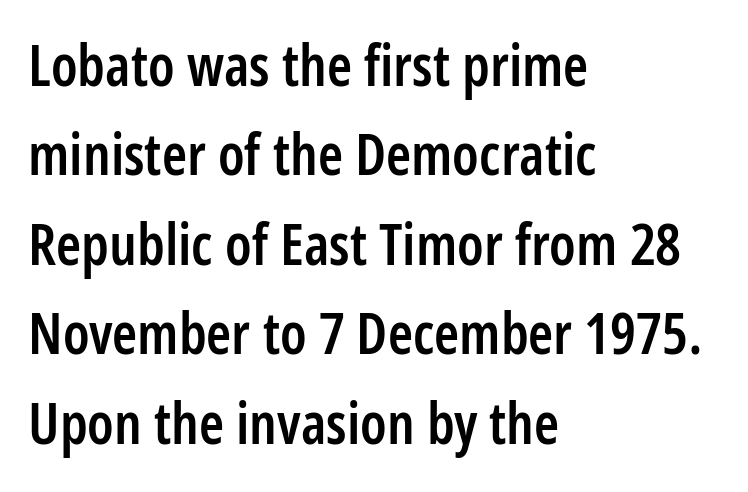
You could call the tracking neutral — neither tight nor loose. Is this a fixed-width face? No — the glyphs have proportional, varying widths. A typesetter would label this face a sans. The sample has been set in demibold, a notch under bold.
